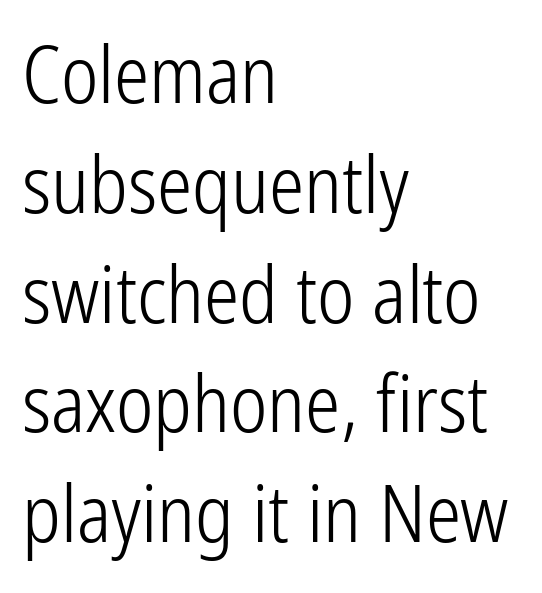
{"serif": "no", "italic": "no", "bold": "no", "weight": "light", "width": "condensed", "stroke_contrast": "low", "x_height": "medium", "monospaced": "no", "underline": "no", "align": "left", "line_spacing": "normal", "line_spacing_ratio": 1.39, "letter_spacing": "normal", "letter_spacing_em": 0.0, "glyph_px": 79}
